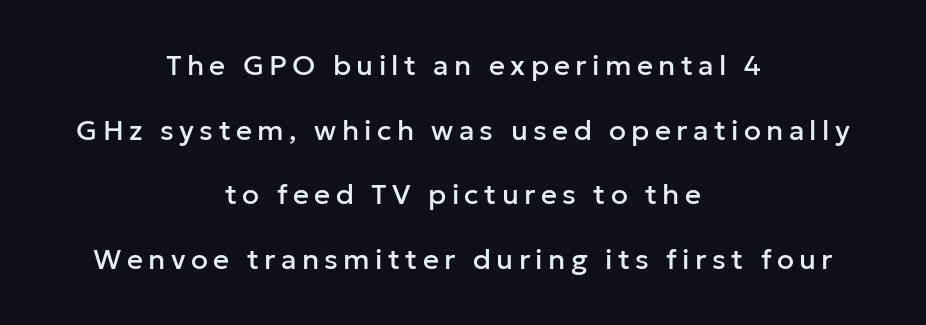
Spacing verdict: proportional, widths tailored to each character. Vertical strokes here are truly vertical. Typographically, this falls in the sans-serif category. What's the leading like? Stretched, with rows far apart. Caption: multi-line text, centered on the measure.
